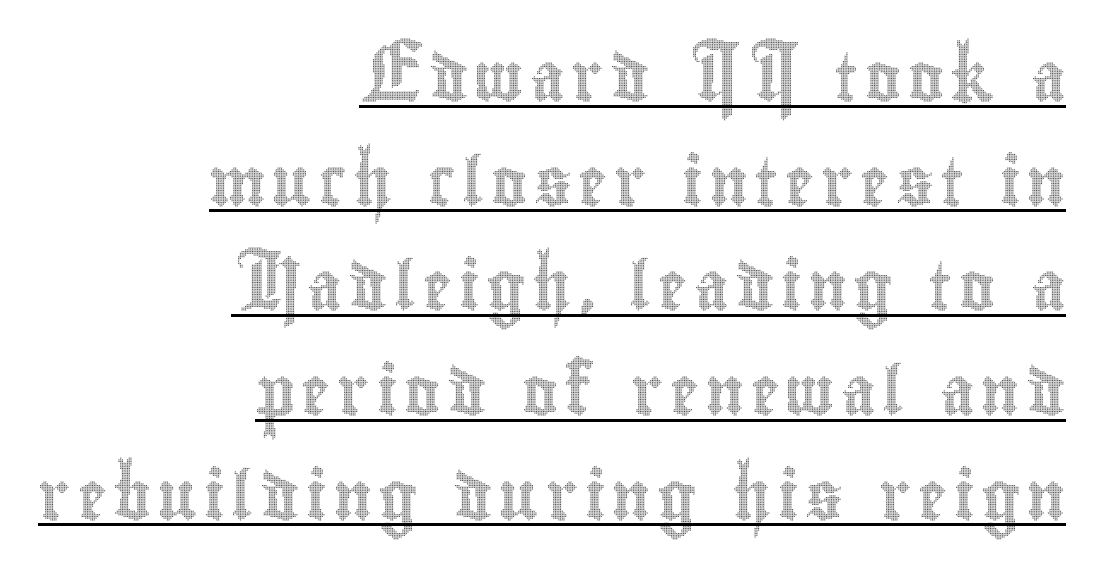
{"italic": "no", "width": "condensed", "x_height": "small", "monospaced": "no", "underline": "yes", "align": "right", "line_spacing": "loose", "line_spacing_ratio": 2.18, "glyph_px": 48}
